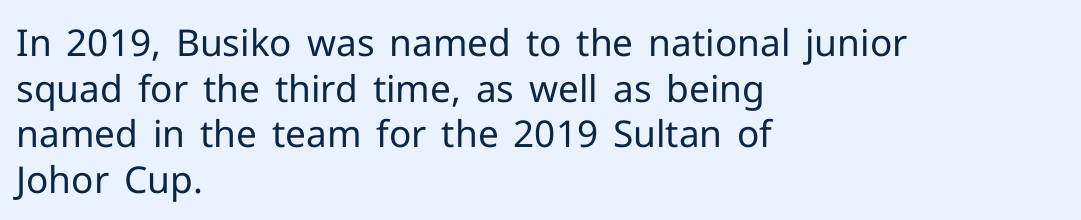
The image shows 37 px regular-weight sans-serif type, upright; set left-aligned, line spacing 1.23x, normal letter spacing, not underlined; low stroke contrast and a medium x-height.
